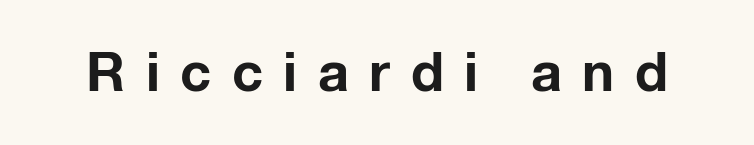
Words float on clear page, feet unadorned. Grotesque or geometric, the face here clearly has no serifs. Posture: vertical. Bold? Absolutely — the strokes are thick and heavy. Observe the wide spacing: letters keep a clear distance from each other.
